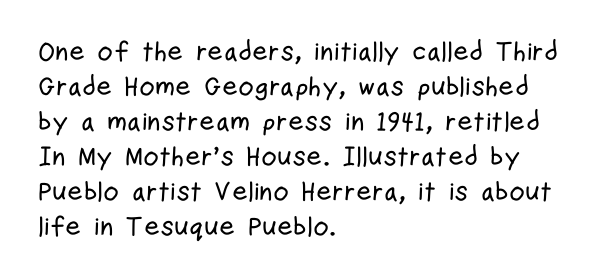
Q: Is the text italic (slanted)? A: No, it is upright.
Q: Is the text underlined? A: No.
Q: How is the paragraph aligned? A: Left-aligned.
Q: Is the spacing between letters normal or unusually wide? A: Normal.
Q: Is the spacing between lines tight, normal or loose? A: Normal.
